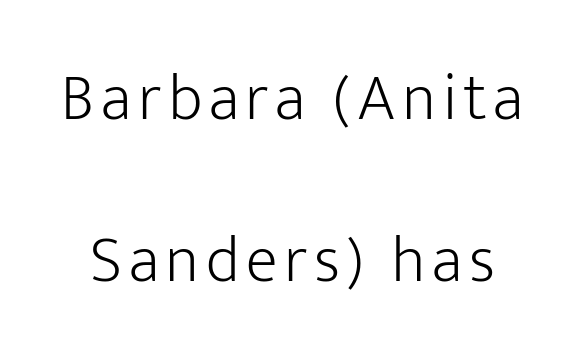
Q: Is the text bold? A: No.
Q: Is the text italic (slanted)? A: No, it is upright.
Q: Is the typeface a serif or a sans-serif typeface? A: Sans-serif.
Q: Is the text underlined? A: No.
Q: Is the spacing between lines tight, normal or loose? A: Loose.
Q: Width (condensed, normal, or wide)? A: Normal.
Q: Stroke contrast? A: Low.
Q: x-height? A: Medium.
Q: Monospaced? A: No.
